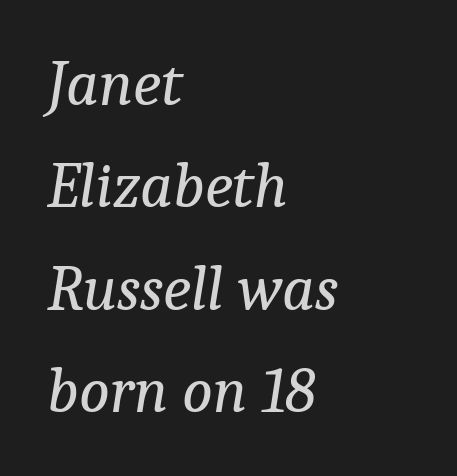
{"serif": "yes", "italic": "yes", "lean": "right", "slant_degrees": 9, "bold": "no", "weight": "regular", "width": "normal", "stroke_contrast": "low", "x_height": "medium", "monospaced": "no", "underline": "no", "align": "left", "line_spacing": "normal", "line_spacing_ratio": 1.6, "letter_spacing": "normal", "letter_spacing_em": 0.0, "glyph_px": 64}
